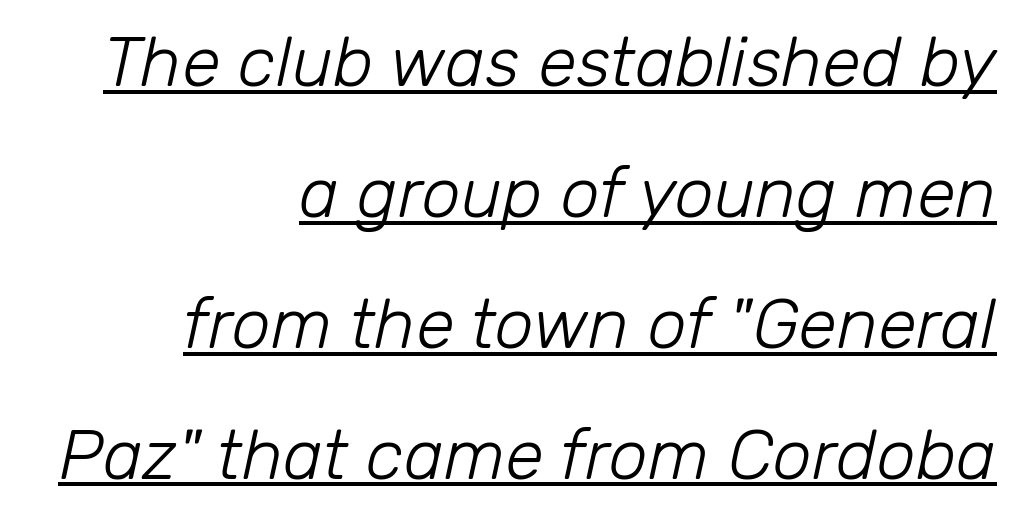
Q: Is the text bold? A: No.
Q: Is the text italic (slanted)? A: Yes, it leans right by about 12 degrees.
Q: Is the text underlined? A: Yes.
Q: How is the paragraph aligned? A: Right-aligned.
Q: Is the spacing between letters normal or unusually wide? A: Normal.
Q: Width (condensed, normal, or wide)? A: Normal.
Q: Stroke contrast? A: Low.
Q: x-height? A: Medium.
Q: Monospaced? A: No.
